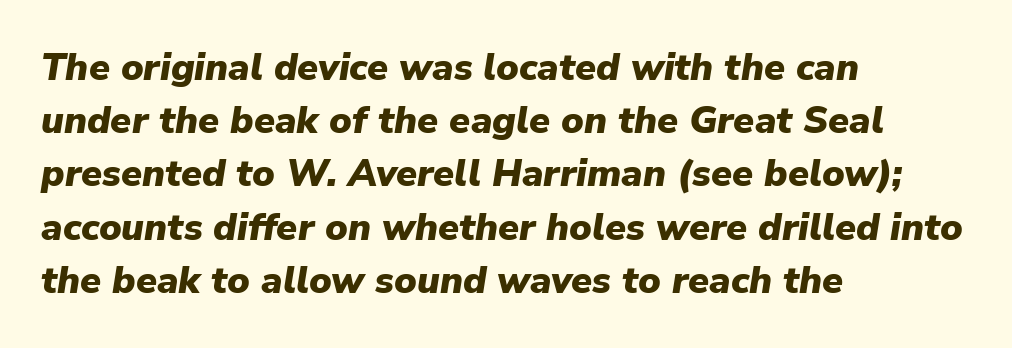
Q: Is the text bold? A: Yes.
Q: Is the text italic (slanted)? A: Yes, it leans right by about 9 degrees.
Q: Is the text underlined? A: No.
Q: How is the paragraph aligned? A: Left-aligned.
Q: Is the spacing between letters normal or unusually wide? A: Normal.
Q: Is the spacing between lines tight, normal or loose? A: Normal.
Q: Width (condensed, normal, or wide)? A: Normal.
Q: Stroke contrast? A: Low.
Q: x-height? A: Medium.
Q: Monospaced? A: No.
